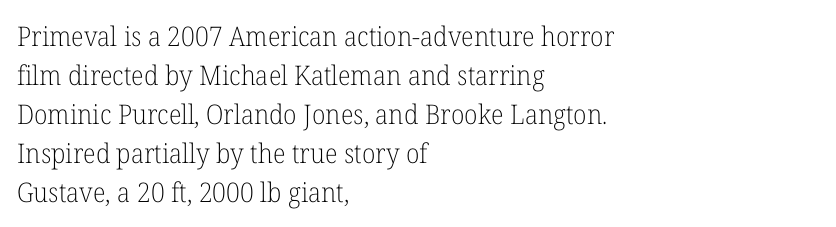
Nothing heavy about these letters — not bold at all. The block of text has a typical density, with ordinary space between rows. Posture: straight, roman, zero tilt. Quick note: underline off. The letterforms sit shoulder to shoulder at normal distance.
